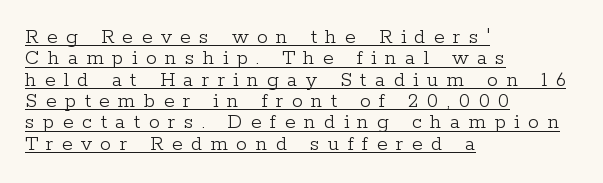
Visually the block forms a straight wall on the left and a jagged coastline on the right. Is this a heavy cut? Hardly; it is regular or lighter. Glyph-to-glyph distance is far greater than everyday printed text. Unlike italic type, these characters show no tilt at all. Reading down the column, the eye jumps only a short way to each next line. In designer terms, the underline attribute is active on this setting.
